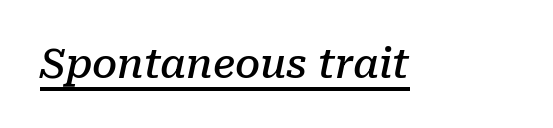
Q: Is the text bold? A: Semi-bold.
Q: Is the text italic (slanted)? A: Yes, it leans right by about 10 degrees.
Q: Is the typeface a serif or a sans-serif typeface? A: Serif.
Q: Is the text underlined? A: Yes.
Q: Is the spacing between letters normal or unusually wide? A: Normal.
Q: Width (condensed, normal, or wide)? A: Normal.
Q: Stroke contrast? A: Low.
Q: x-height? A: Medium.
Q: Monospaced? A: No.
